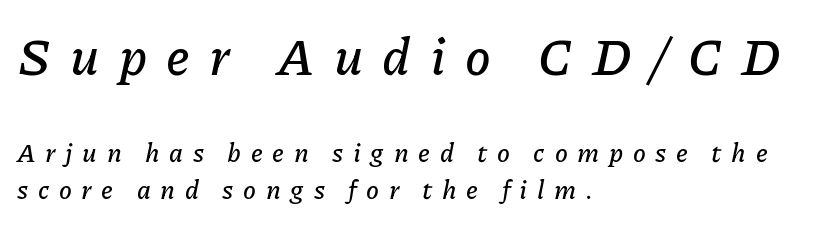
The image shows 52 px text type, italic (leaning right); set left-aligned, normal line spacing (1.43x), unusually wide letter spacing (+0.37 em), not underlined; the first (top) block is 2.0x larger; low stroke contrast and a medium x-height.
